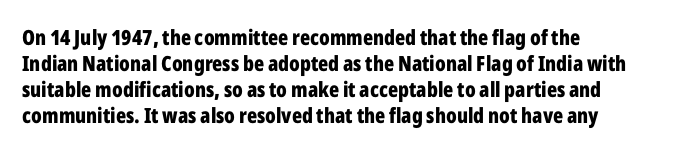
The strokes are fattened all the way to bold. Visually the block forms a straight wall on the left and a jagged coastline on the right. A typesetter would mark this as roman, not italic. The words here are not underlined.
